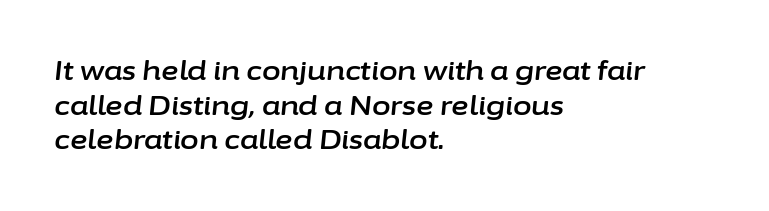
Honestly, the letter spacing is just normal — you wouldn't notice it. All the whitespace from short lines collects on the right. The leading is moderate, giving the passage an even texture. The lettering tilts uniformly, giving the passage an italic look. Underline: absent.
